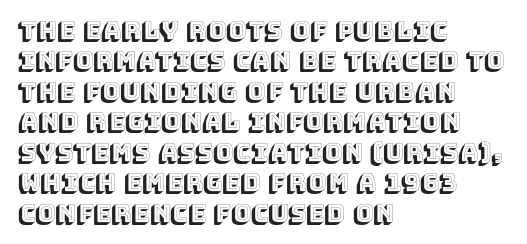
Unmarked baselines from the first word to the last. Short and long lines alike share a common starting point at left. The horizontal fit of the characters is conventional and even. Leading matches the norm, producing a regular column. In terms of posture, this sample is upright.
